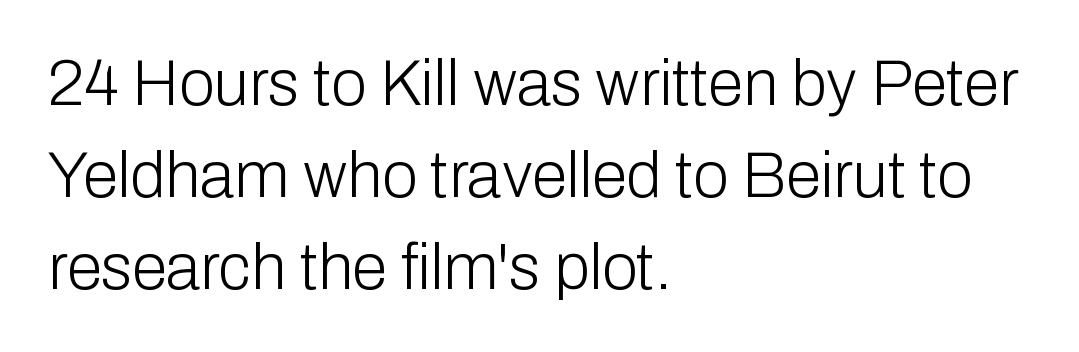
The image shows 64 px light sans-serif type, upright; set left-aligned, normal line spacing (1.44x), normal letter spacing, not underlined; low stroke contrast and a medium x-height.
